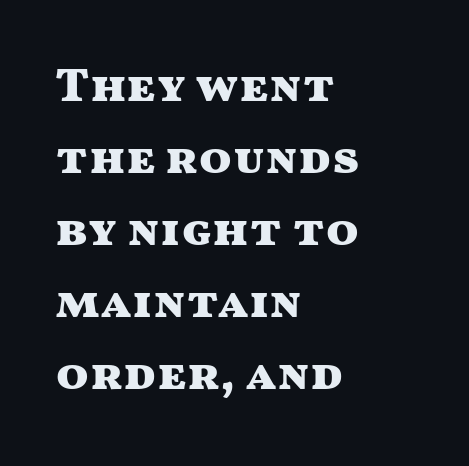
{"serif": "no", "italic": "no", "bold": "yes", "weight": "heavy", "width": "wide", "stroke_contrast": "medium", "x_height": "medium", "monospaced": "no", "underline": "no", "align": "left", "line_spacing": "normal", "line_spacing_ratio": 1.5, "letter_spacing": "normal", "letter_spacing_em": 0.0, "glyph_px": 48}
